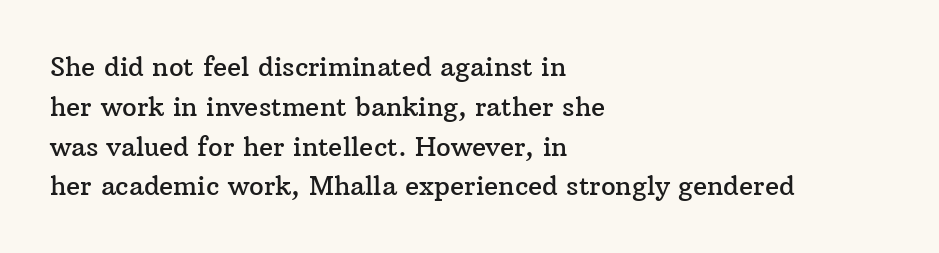
{"italic": "no", "underline": "no", "align": "left", "line_spacing": "normal", "line_spacing_ratio": 1.53, "letter_spacing": "normal", "letter_spacing_em": 0.0, "glyph_px": 26}
